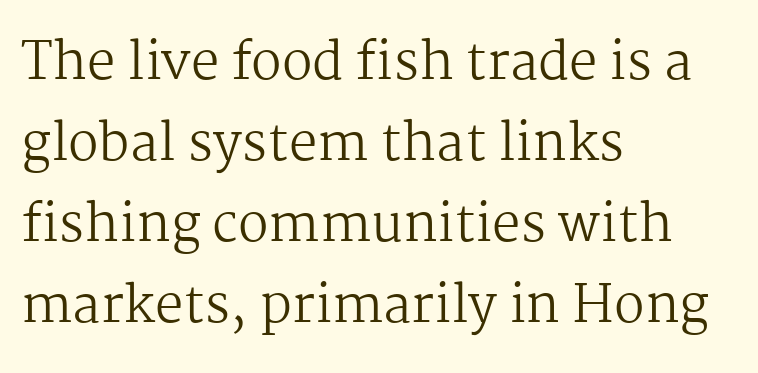
{"serif": "yes", "italic": "no", "bold": "no", "weight": "regular", "width": "normal", "stroke_contrast": "medium", "x_height": "medium", "monospaced": "no", "underline": "no", "align": "left", "line_spacing": "normal", "line_spacing_ratio": 1.59, "letter_spacing": "normal", "letter_spacing_em": 0.0, "glyph_px": 51}
